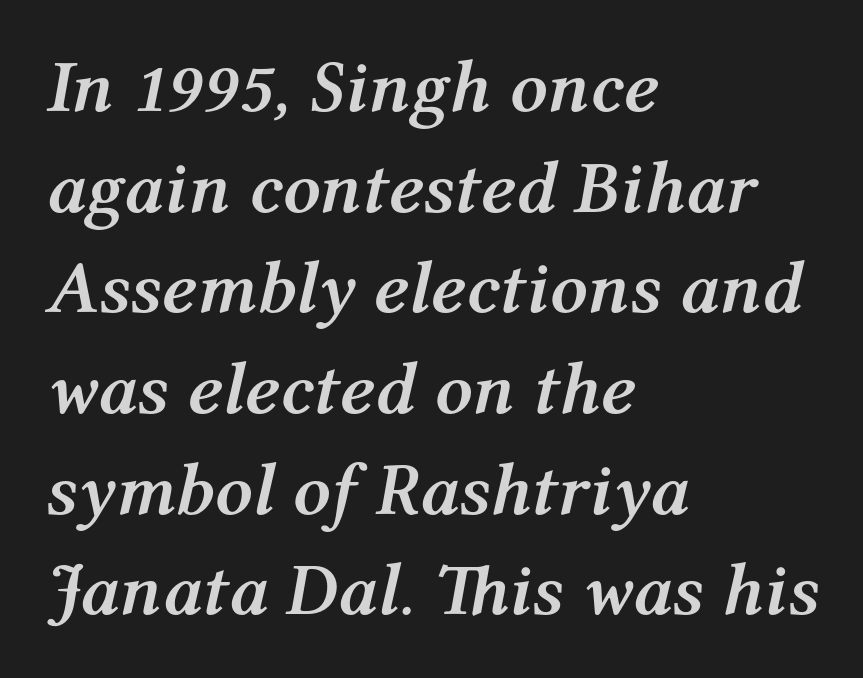
{"italic": "yes", "lean": "right", "slant_degrees": 12, "bold": "yes", "weight": "semibold", "width": "normal", "stroke_contrast": "medium", "x_height": "medium", "monospaced": "no", "underline": "no", "align": "left", "line_spacing": "normal", "line_spacing_ratio": 1.36, "letter_spacing": "normal", "letter_spacing_em": 0.0, "glyph_px": 74}
